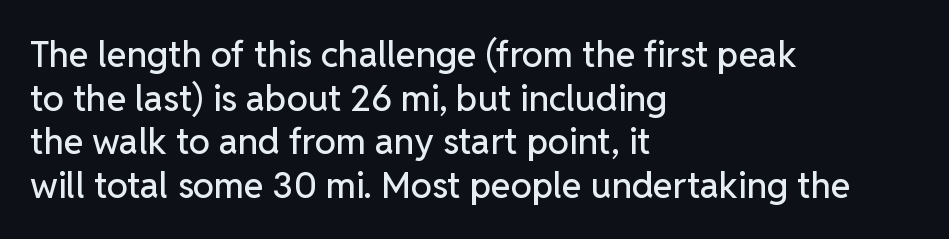
The image shows 36 px sans-serif type, upright; set left-aligned, line spacing 1.21x, normal letter spacing, not underlined; low stroke contrast and a medium x-height.
